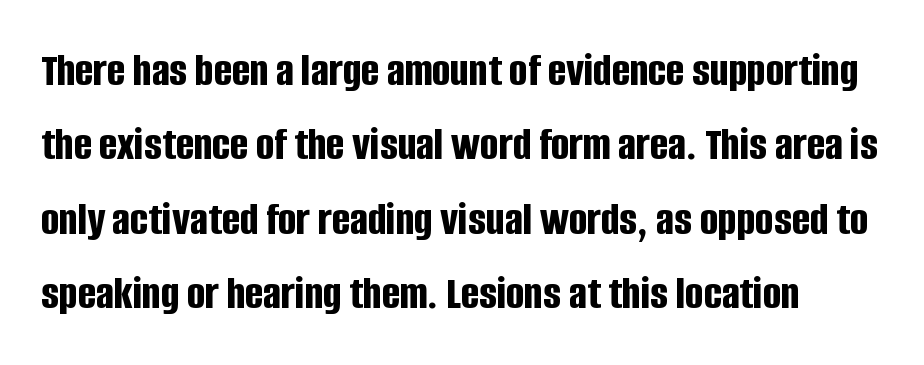
Q: Is the text bold? A: Yes.
Q: Is the text italic (slanted)? A: No, it is upright.
Q: Is the typeface a serif or a sans-serif typeface? A: Sans-serif.
Q: Is the text underlined? A: No.
Q: Is the spacing between letters normal or unusually wide? A: Normal.
Q: Is the spacing between lines tight, normal or loose? A: Normal.
Q: Width (condensed, normal, or wide)? A: Condensed.
Q: Stroke contrast? A: Low.
Q: x-height? A: Large.
Q: Monospaced? A: No.
